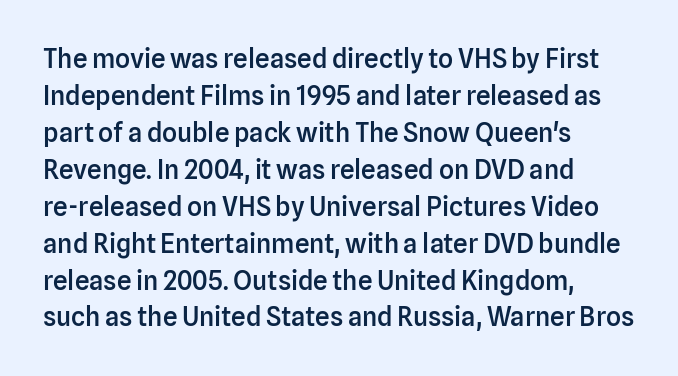
The image shows 26 px text type, upright; set left-aligned, normal line spacing (1.42x), normal letter spacing, not underlined.
